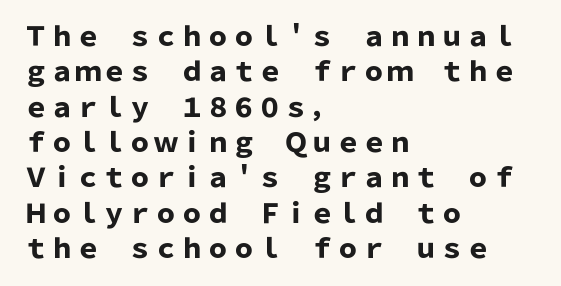
Normally led — the rows are evenly, conventionally spaced. A roman cut, with each character standing at attention. The gaps between neighbouring characters are ordinary and unremarkable. The words here are not underlined. Left-aligned paragraph, ragged on the right. The typesetting leans heavy: a genuine bold.
